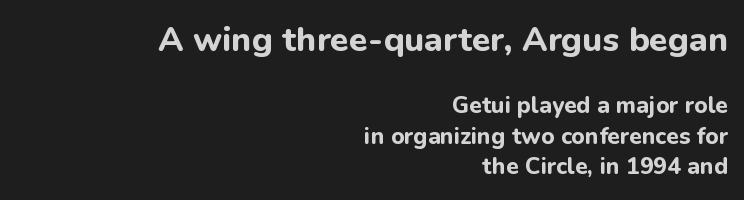
Q: Is the text bold? A: Yes.
Q: Is the text italic (slanted)? A: No, it is upright.
Q: Is the typeface a serif or a sans-serif typeface? A: Sans-serif.
Q: Is the text underlined? A: No.
Q: How is the paragraph aligned? A: Right-aligned.
Q: Is the spacing between letters normal or unusually wide? A: Normal.
Q: Is the spacing between lines tight, normal or loose? A: Normal.
Q: Which block of text is set in a larger size, the first (top) or the second (bottom)? A: The first (top) one.
Q: Width (condensed, normal, or wide)? A: Normal.
Q: Stroke contrast? A: Low.
Q: x-height? A: Medium.
Q: Monospaced? A: No.
